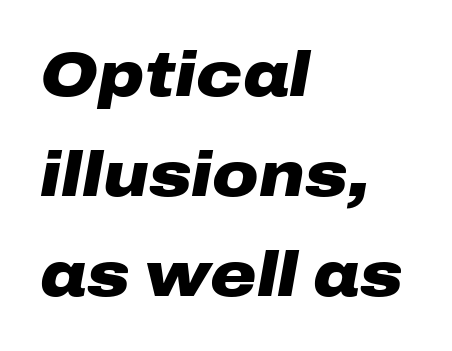
Q: Is the text bold? A: Yes.
Q: Is the text italic (slanted)? A: Yes, it leans right by about 10 degrees.
Q: Is the text underlined? A: No.
Q: How is the paragraph aligned? A: Left-aligned.
Q: Is the spacing between letters normal or unusually wide? A: Normal.
Q: Is the spacing between lines tight, normal or loose? A: Normal.
Q: Width (condensed, normal, or wide)? A: Wide.
Q: Stroke contrast? A: Low.
Q: x-height? A: Medium.
Q: Monospaced? A: No.
